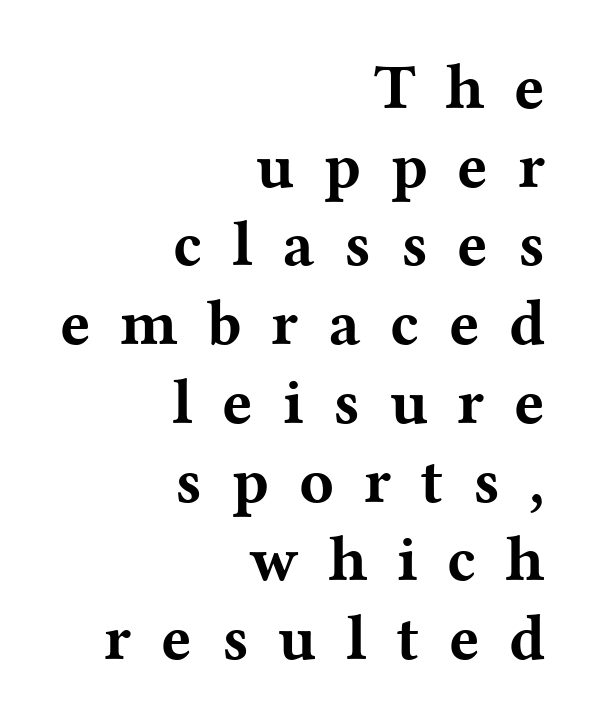
Q: Is the text bold? A: Yes.
Q: Is the text italic (slanted)? A: No, it is upright.
Q: Is the typeface a serif or a sans-serif typeface? A: Serif.
Q: Is the text underlined? A: No.
Q: How is the paragraph aligned? A: Right-aligned.
Q: Is the spacing between letters normal or unusually wide? A: Unusually wide.
Q: Width (condensed, normal, or wide)? A: Wide.
Q: Stroke contrast? A: Medium.
Q: x-height? A: Medium.
Q: Monospaced? A: No.
